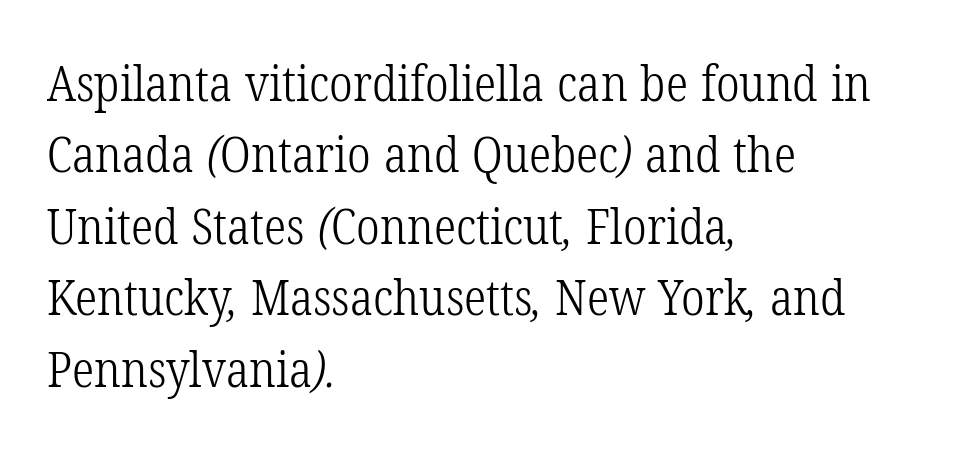
Q: Is the text bold? A: No.
Q: Is the typeface a serif or a sans-serif typeface? A: Serif.
Q: Is the text underlined? A: No.
Q: How is the paragraph aligned? A: Left-aligned.
Q: Is the spacing between letters normal or unusually wide? A: Normal.
Q: Is the spacing between lines tight, normal or loose? A: Normal.
Q: Width (condensed, normal, or wide)? A: Condensed.
Q: Stroke contrast? A: Low.
Q: x-height? A: Medium.
Q: Monospaced? A: No.
